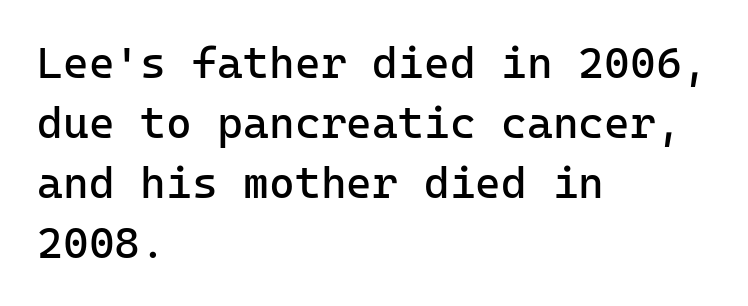
{"serif": "no", "italic": "no", "bold": "no", "weight": "regular", "width": "normal", "stroke_contrast": "low", "x_height": "medium", "monospaced": "yes", "underline": "no", "align": "left", "line_spacing": "normal", "line_spacing_ratio": 1.36, "letter_spacing": "normal", "letter_spacing_em": 0.0, "glyph_px": 44}
